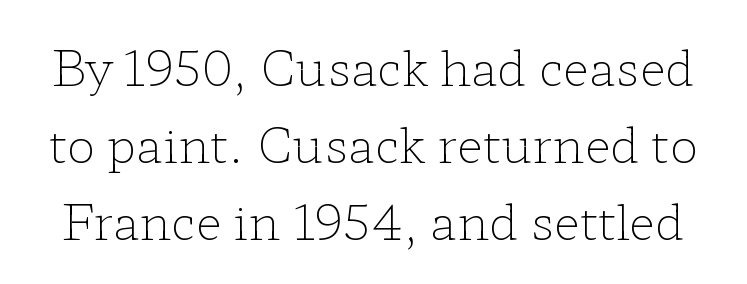
Q: Is the text bold? A: No.
Q: Is the text italic (slanted)? A: No, it is upright.
Q: Is the typeface a serif or a sans-serif typeface? A: Serif.
Q: Is the text underlined? A: No.
Q: Is the spacing between letters normal or unusually wide? A: Normal.
Q: Is the spacing between lines tight, normal or loose? A: Normal.
Q: Width (condensed, normal, or wide)? A: Wide.
Q: Stroke contrast? A: Low.
Q: x-height? A: Medium.
Q: Monospaced? A: No.
